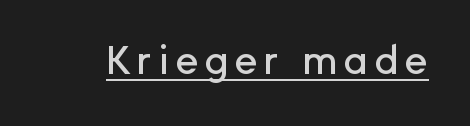
Q: Is the text italic (slanted)? A: No, it is upright.
Q: Is the typeface a serif or a sans-serif typeface? A: Sans-serif.
Q: Is the text underlined? A: Yes.
Q: Width (condensed, normal, or wide)? A: Normal.
Q: Stroke contrast? A: Low.
Q: x-height? A: Medium.
Q: Monospaced? A: No.
